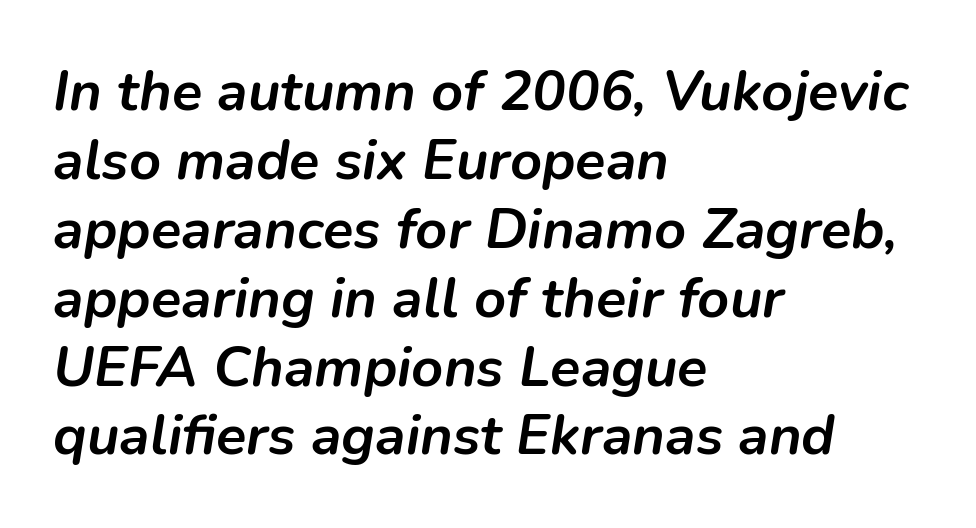
{"italic": "yes", "lean": "right", "slant_degrees": 9, "bold": "yes", "weight": "semibold", "width": "normal", "stroke_contrast": "low", "x_height": "medium", "monospaced": "no", "underline": "no", "align": "left", "line_spacing_ratio": 1.23, "letter_spacing": "normal", "letter_spacing_em": 0.0, "glyph_px": 56}
